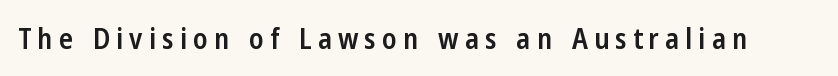
{"serif": "no", "italic": "no", "bold": "semi", "weight": "semibold", "width": "condensed", "stroke_contrast": "low", "x_height": "medium", "monospaced": "no", "underline": "no", "letter_spacing": "wide", "letter_spacing_em": 0.21, "glyph_px": 29}
